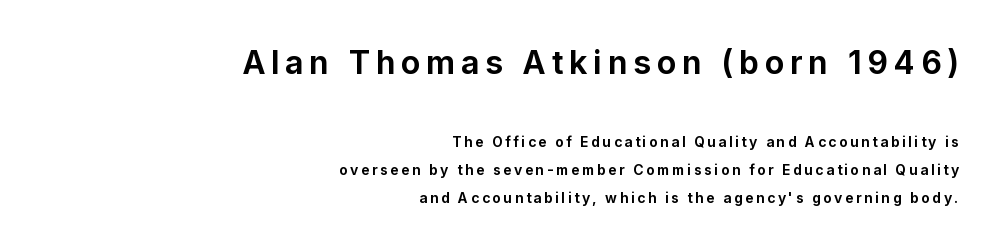
{"serif": "no", "italic": "no", "bold": "yes", "weight": "bold", "width": "normal", "stroke_contrast": "low", "x_height": "medium", "monospaced": "no", "underline": "no", "align": "right", "line_spacing": "loose", "line_spacing_ratio": 2.01, "larger_block": "first", "size_ratio": 2.29, "glyph_px": 32}
